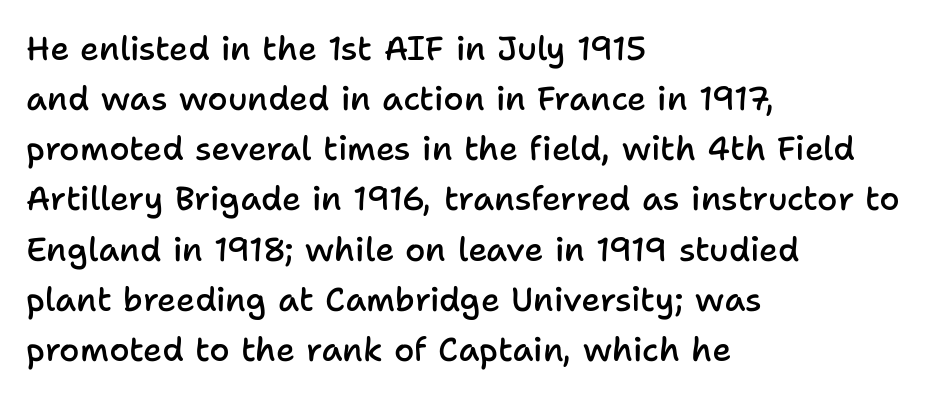
Looks like regular typesetting: each glyph gets only the width it needs. Normally led — the rows are evenly, conventionally spaced. Typographically, this falls in the sans-serif category. This is moderately heavy type, rendered in semibold. Ordinary non-slanted type is in use. The lines are quadded left.
